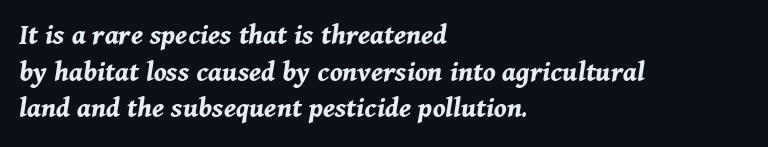
{"italic": "yes", "lean": "right", "slant_degrees": 11, "bold": "yes", "weight": "bold", "width": "normal", "stroke_contrast": "medium", "x_height": "medium", "monospaced": "no", "underline": "no", "align": "left", "line_spacing_ratio": 1.22, "letter_spacing": "normal", "letter_spacing_em": 0.0, "glyph_px": 30}
